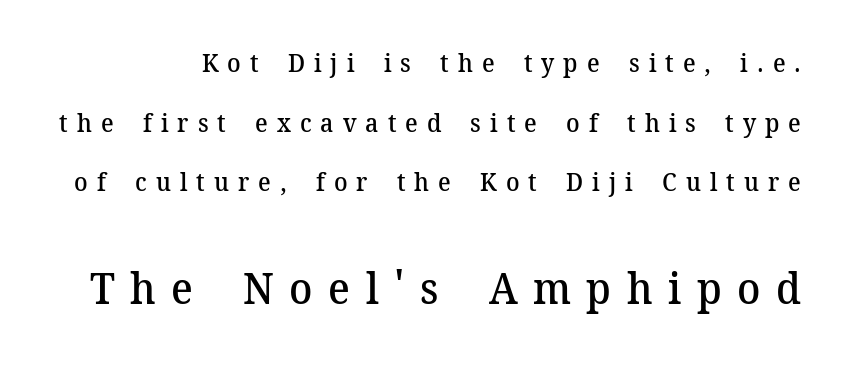
{"serif": "yes", "italic": "no", "bold": "semi", "weight": "semibold", "width": "normal", "stroke_contrast": "medium", "x_height": "medium", "monospaced": "no", "underline": "no", "line_spacing": "loose", "line_spacing_ratio": 2.39, "letter_spacing": "wide", "letter_spacing_em": 0.36, "larger_block": "second", "size_ratio": 1.72, "glyph_px": 43}
